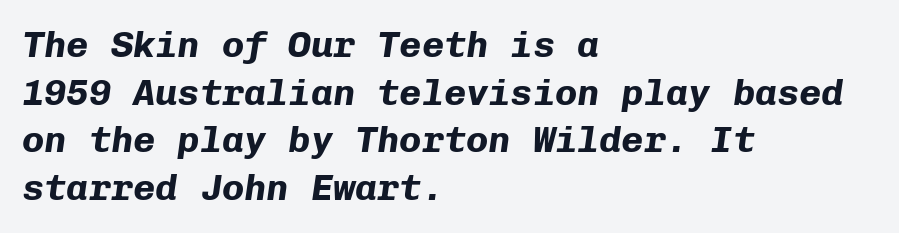
Q: Is the text bold? A: Yes.
Q: Is the text italic (slanted)? A: Yes, it leans right by about 8 degrees.
Q: Is the text underlined? A: No.
Q: How is the paragraph aligned? A: Left-aligned.
Q: Is the spacing between letters normal or unusually wide? A: Normal.
Q: Is the spacing between lines tight, normal or loose? A: Normal.
Q: Width (condensed, normal, or wide)? A: Normal.
Q: Stroke contrast? A: Low.
Q: x-height? A: Medium.
Q: Monospaced? A: Yes.
